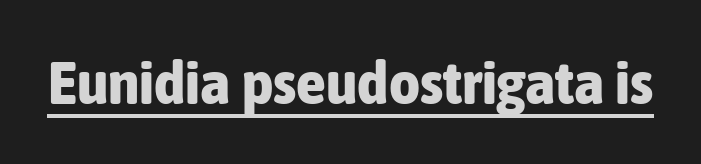
Q: Is the text bold? A: Yes.
Q: Is the text italic (slanted)? A: No, it is upright.
Q: Is the typeface a serif or a sans-serif typeface? A: Sans-serif.
Q: Is the text underlined? A: Yes.
Q: Is the spacing between letters normal or unusually wide? A: Normal.
Q: Width (condensed, normal, or wide)? A: Condensed.
Q: Stroke contrast? A: Low.
Q: x-height? A: Medium.
Q: Monospaced? A: No.
